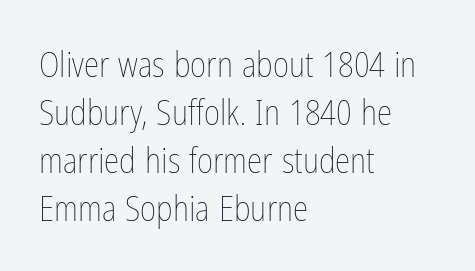
{"italic": "no", "bold": "no", "weight": "thin", "width": "condensed", "stroke_contrast": "low", "x_height": "medium", "monospaced": "no", "underline": "no", "align": "left", "line_spacing": "normal", "line_spacing_ratio": 1.37, "letter_spacing": "normal", "letter_spacing_em": 0.0, "glyph_px": 35}
